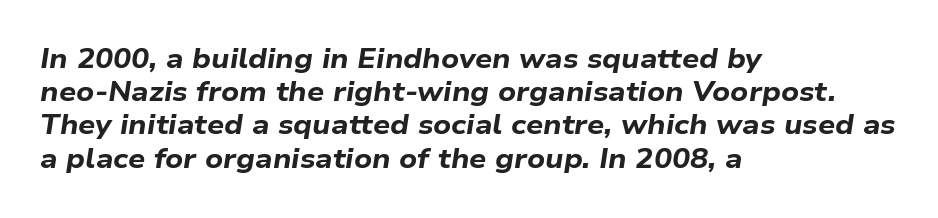
{"italic": "yes", "lean": "right", "slant_degrees": 9, "bold": "yes", "underline": "no", "align": "left", "line_spacing_ratio": 1.23, "letter_spacing": "normal", "letter_spacing_em": 0.0, "glyph_px": 27}
